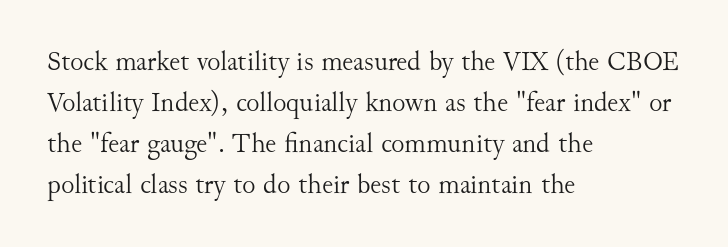
The image shows 28 px light serif type, upright; set left-aligned, normal line spacing (1.47x), normal letter spacing, not underlined; medium stroke contrast and a small x-height.
